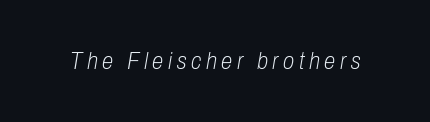
Honestly, there is no underline to notice here at all. Style check: oblique. Loose tracking; the words dissolve into strings of separated letters. The strokes are not fattened; the text isn't bold.
